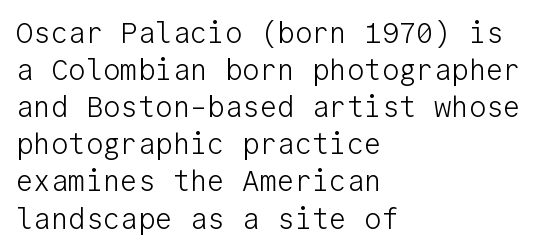
Q: Is the text bold? A: No.
Q: Is the text italic (slanted)? A: No, it is upright.
Q: Is the typeface a serif or a sans-serif typeface? A: Sans-serif.
Q: Is the text underlined? A: No.
Q: How is the paragraph aligned? A: Left-aligned.
Q: Is the spacing between letters normal or unusually wide? A: Normal.
Q: Is the spacing between lines tight, normal or loose? A: Normal.
Q: Width (condensed, normal, or wide)? A: Normal.
Q: Stroke contrast? A: Low.
Q: x-height? A: Medium.
Q: Monospaced? A: Yes.
